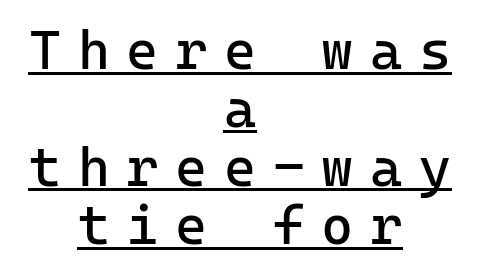
{"serif": "no", "italic": "no", "bold": "no", "weight": "regular", "width": "normal", "stroke_contrast": "low", "x_height": "medium", "underline": "yes", "align": "center", "line_spacing": "tight", "line_spacing_ratio": 1.06, "letter_spacing": "wide", "letter_spacing_em": 0.3, "glyph_px": 55}
